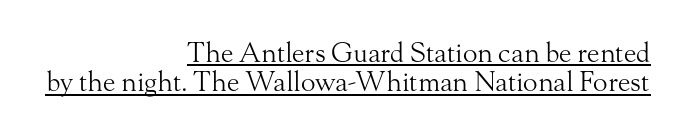
The image shows 27 px text type, upright; set right-aligned, tight line spacing (1.09x), normal letter spacing, underlined.
